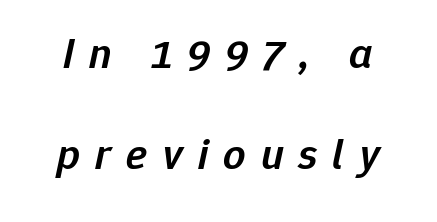
Q: Is the text bold? A: Semi-bold.
Q: Is the text italic (slanted)? A: Yes, it leans right by about 12 degrees.
Q: Is the text underlined? A: No.
Q: Is the spacing between letters normal or unusually wide? A: Unusually wide.
Q: Is the spacing between lines tight, normal or loose? A: Loose.
Q: Width (condensed, normal, or wide)? A: Normal.
Q: Stroke contrast? A: Low.
Q: x-height? A: Medium.
Q: Monospaced? A: No.
